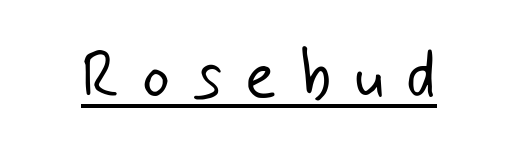
The image shows 66 px light sans-serif type; set unusually wide letter spacing (+0.34 em), underlined; low stroke contrast and a small x-height.
